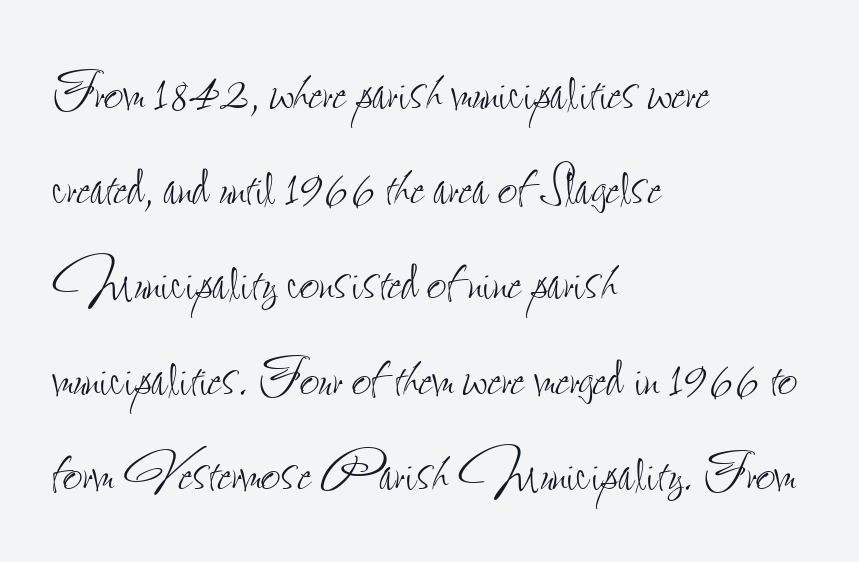
Think of a printed novel: that variable character pitch is what you see here. The setting favours the left margin, as ordinary paragraphs usually do. The letters look calm and open, with moderate or lighter stems.
